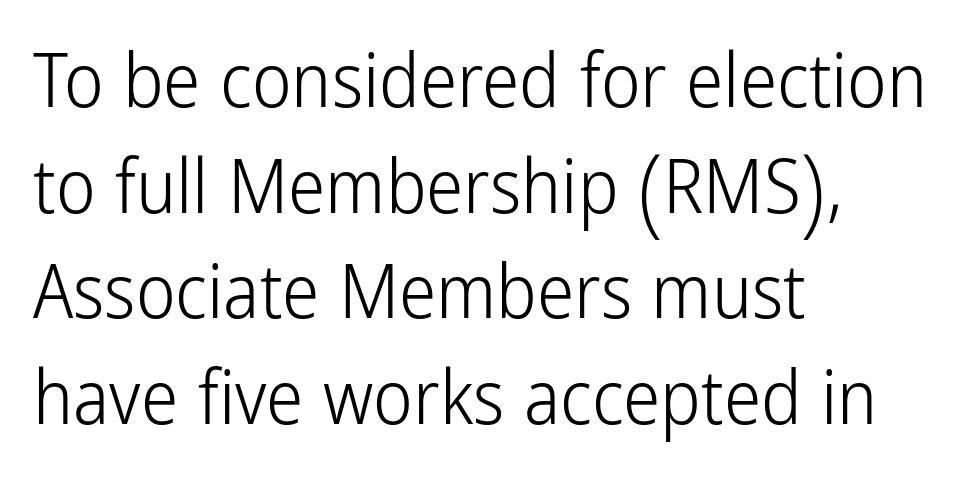
The image shows 75 px light, condensed sans-serif type, upright; set left-aligned, normal line spacing (1.41x), normal letter spacing, not underlined; low stroke contrast and a medium x-height.
